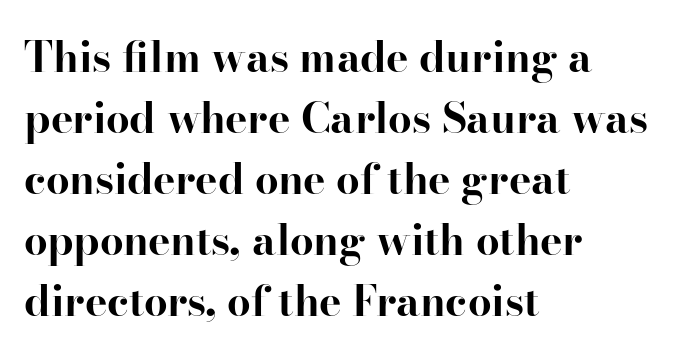
{"serif": "yes", "italic": "no", "bold": "yes", "weight": "bold", "width": "normal", "stroke_contrast": "high", "x_height": "small", "monospaced": "no", "underline": "no", "align": "left", "line_spacing": "normal", "line_spacing_ratio": 1.45, "letter_spacing": "normal", "letter_spacing_em": 0.0, "glyph_px": 42}
